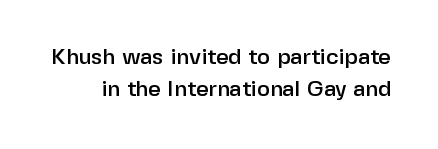
{"italic": "no", "underline": "no", "line_spacing": "normal", "line_spacing_ratio": 1.47, "letter_spacing": "normal", "letter_spacing_em": 0.0, "glyph_px": 22}
